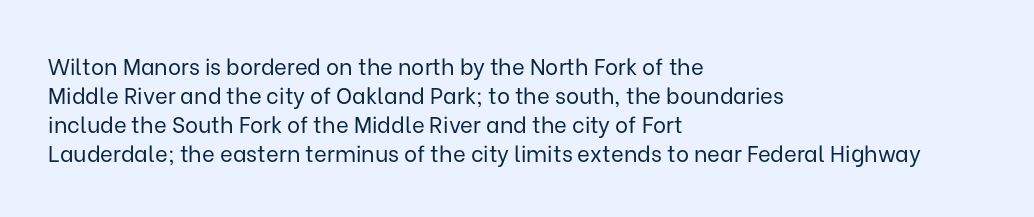
The image shows 22 px text type, upright; set left-aligned, normal line spacing (1.32x), normal letter spacing, not underlined.
